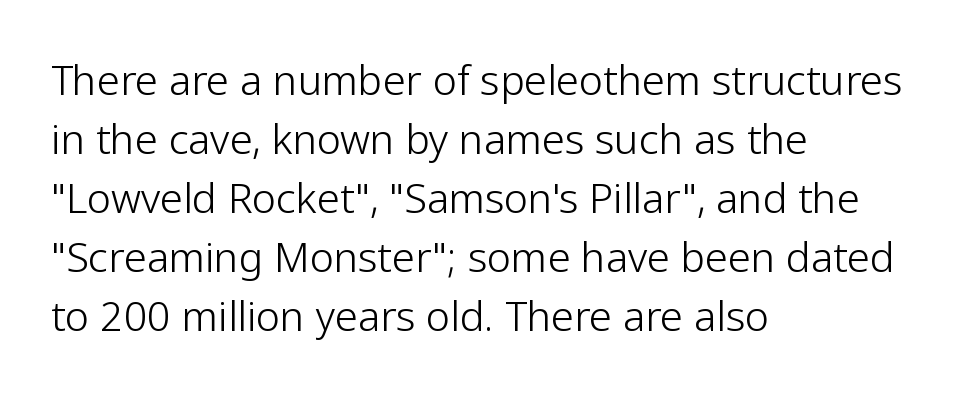
Characters follow at the spacing the type designer built in. Nope, not italic — everything's standing straight. The specimen omits any rule beneath the text block's lines. Type style note: lacks serifs. In terms of leading, this rendering sits right in the middle.
